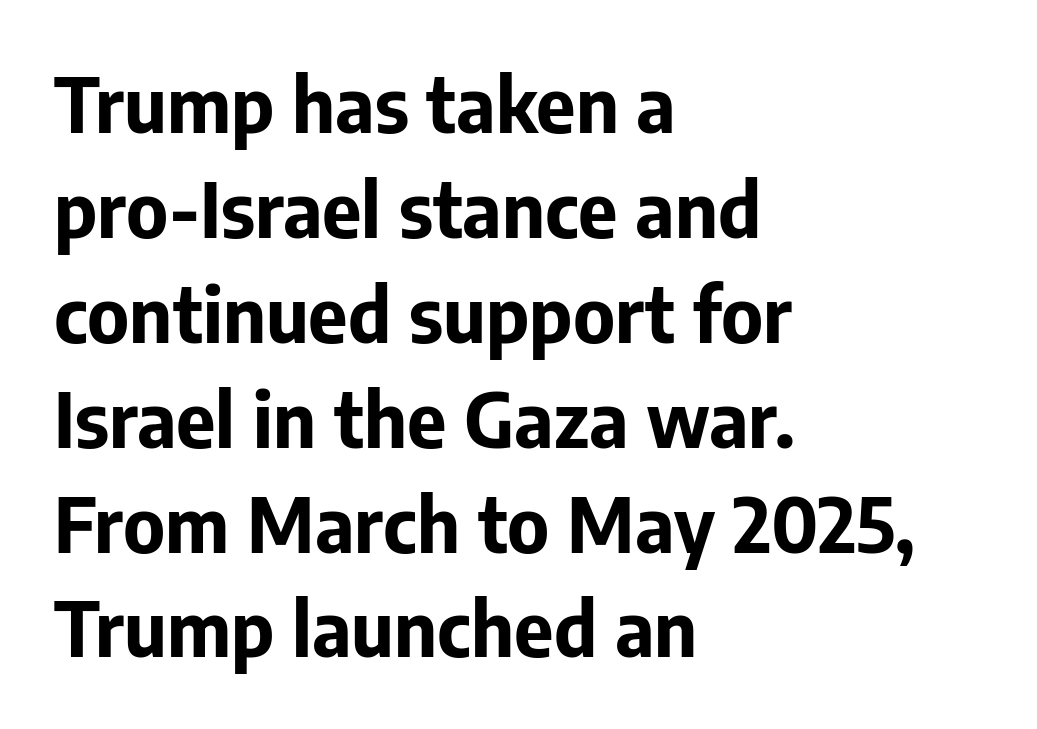
Q: Is the text bold? A: Yes.
Q: Is the text italic (slanted)? A: No, it is upright.
Q: Is the typeface a serif or a sans-serif typeface? A: Sans-serif.
Q: Is the text underlined? A: No.
Q: How is the paragraph aligned? A: Left-aligned.
Q: Is the spacing between letters normal or unusually wide? A: Normal.
Q: Is the spacing between lines tight, normal or loose? A: Normal.
Q: Width (condensed, normal, or wide)? A: Normal.
Q: Stroke contrast? A: Low.
Q: x-height? A: Medium.
Q: Monospaced? A: No.
